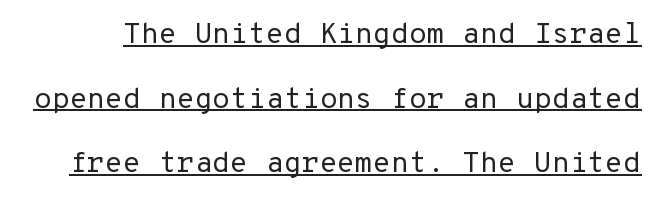
Q: Is the text bold? A: No.
Q: Is the text italic (slanted)? A: No, it is upright.
Q: Is the typeface a serif or a sans-serif typeface? A: Sans-serif.
Q: Is the text underlined? A: Yes.
Q: Is the spacing between letters normal or unusually wide? A: Normal.
Q: Is the spacing between lines tight, normal or loose? A: Loose.
Q: Width (condensed, normal, or wide)? A: Normal.
Q: Stroke contrast? A: Low.
Q: x-height? A: Medium.
